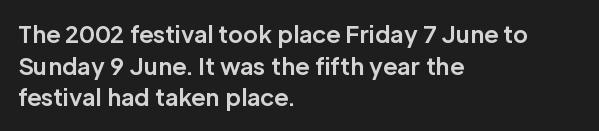
The image shows 23 px bold type, upright; set left-aligned, normal line spacing (1.38x), normal letter spacing, not underlined.
